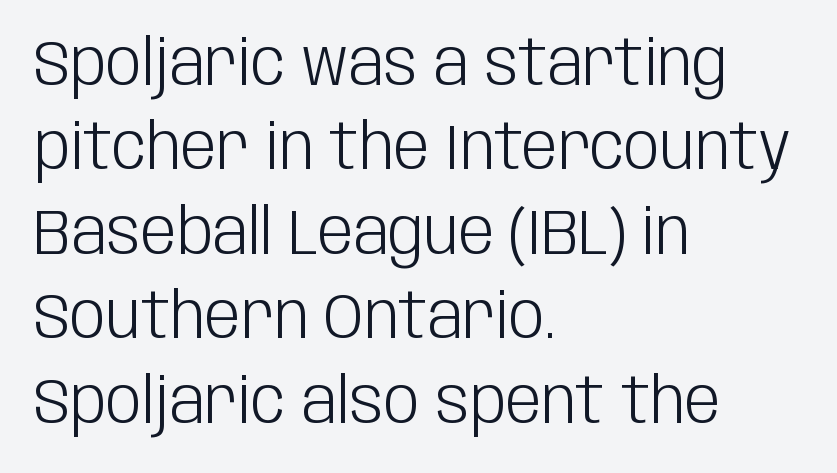
{"serif": "no", "italic": "no", "bold": "no", "weight": "light", "width": "condensed", "stroke_contrast": "low", "x_height": "large", "monospaced": "no", "underline": "no", "align": "left", "line_spacing": "normal", "line_spacing_ratio": 1.32, "letter_spacing": "normal", "letter_spacing_em": 0.0, "glyph_px": 64}
